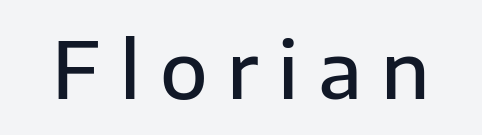
Q: Is the text bold? A: Semi-bold.
Q: Is the text italic (slanted)? A: No, it is upright.
Q: Is the typeface a serif or a sans-serif typeface? A: Sans-serif.
Q: Is the text underlined? A: No.
Q: Is the spacing between letters normal or unusually wide? A: Unusually wide.
Q: Width (condensed, normal, or wide)? A: Normal.
Q: Stroke contrast? A: Low.
Q: x-height? A: Medium.
Q: Monospaced? A: No.
